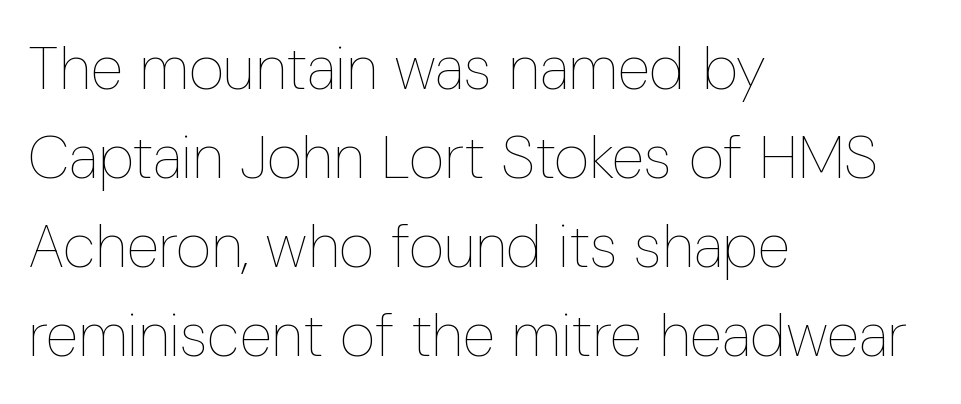
Q: Is the text bold? A: No.
Q: Is the text italic (slanted)? A: No, it is upright.
Q: Is the text underlined? A: No.
Q: How is the paragraph aligned? A: Left-aligned.
Q: Is the spacing between letters normal or unusually wide? A: Normal.
Q: Is the spacing between lines tight, normal or loose? A: Normal.
Q: Width (condensed, normal, or wide)? A: Condensed.
Q: Stroke contrast? A: Low.
Q: x-height? A: Medium.
Q: Monospaced? A: No.
